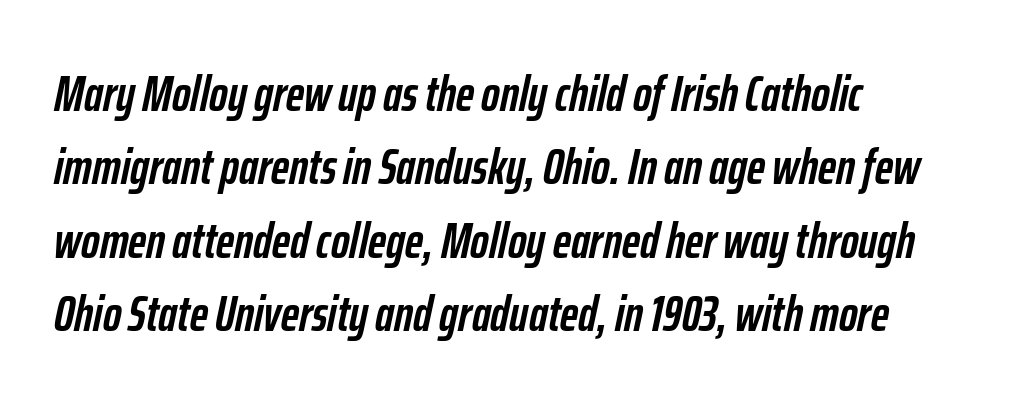
No extra tracking has been applied to these lines. Character widths vary here, with narrow letters taking less room than wide ones. The characters look thick and weighty, a clear bold. The space directly below the letters is spotless. The ragged edge is on the right, which tells us the setting is flush left.
